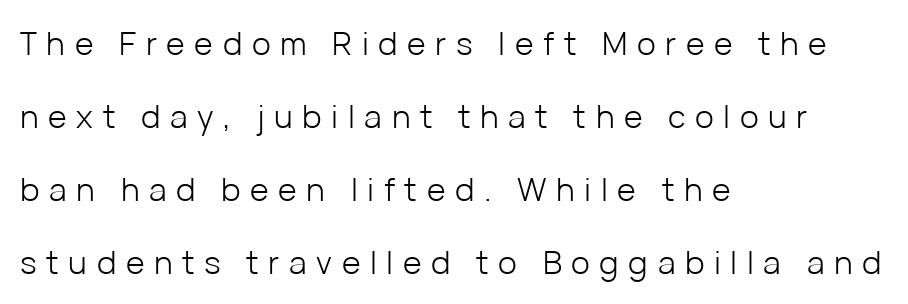
The image shows 32 px light sans-serif type, upright; set left-aligned, loose line spacing (2.28x), unusually wide letter spacing (+0.3 em), not underlined; low stroke contrast and a medium x-height.
